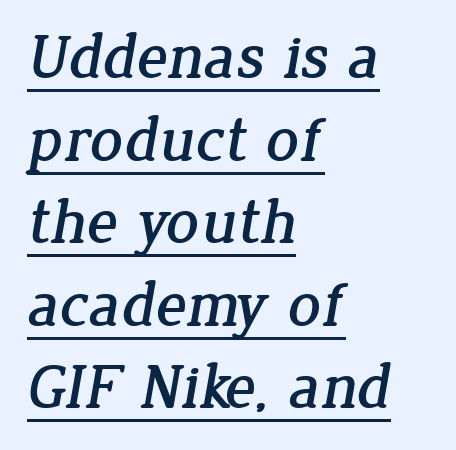
{"serif": "yes", "width": "normal", "stroke_contrast": "low", "x_height": "medium", "monospaced": "no", "underline": "yes", "align": "left", "line_spacing": "normal", "line_spacing_ratio": 1.29, "letter_spacing": "normal", "letter_spacing_em": 0.0, "glyph_px": 64}
